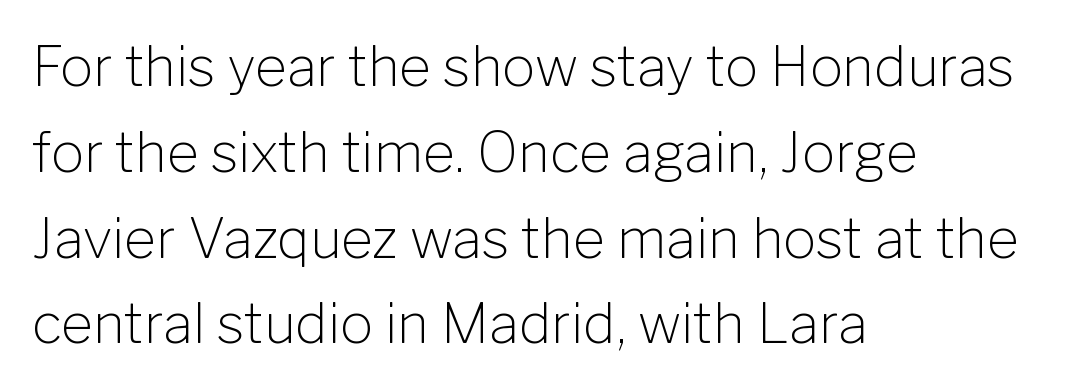
{"serif": "no", "italic": "no", "bold": "no", "weight": "light", "width": "normal", "stroke_contrast": "low", "x_height": "medium", "monospaced": "no", "underline": "no", "align": "left", "line_spacing": "normal", "line_spacing_ratio": 1.56, "letter_spacing": "normal", "letter_spacing_em": 0.0, "glyph_px": 55}
